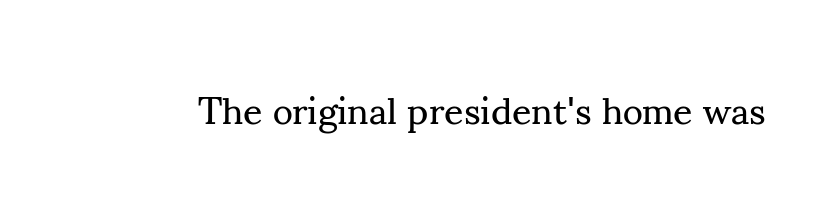
The image shows 38 px regular-weight serif type, upright; set normal letter spacing, not underlined; medium stroke contrast and a small x-height.
